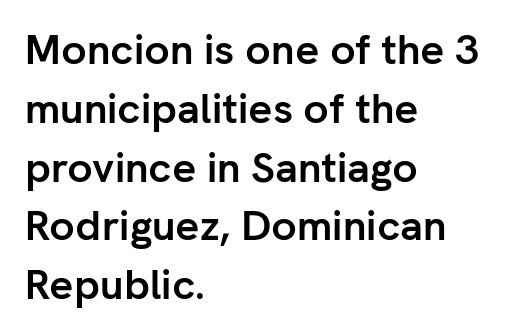
Q: Is the text bold? A: Yes.
Q: Is the text italic (slanted)? A: No, it is upright.
Q: Is the typeface a serif or a sans-serif typeface? A: Sans-serif.
Q: Is the text underlined? A: No.
Q: How is the paragraph aligned? A: Left-aligned.
Q: Is the spacing between letters normal or unusually wide? A: Normal.
Q: Is the spacing between lines tight, normal or loose? A: Normal.
Q: Width (condensed, normal, or wide)? A: Normal.
Q: Stroke contrast? A: Low.
Q: x-height? A: Medium.
Q: Monospaced? A: No.
